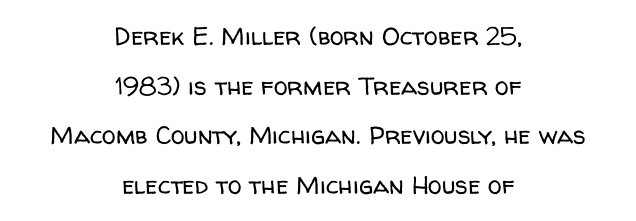
The lettering holds an erect, upright posture throughout. Unbolded letterforms with no extra heft. Just letters on the line, the space beneath them empty. Every row of glyphs is offset so its center matches the block's center. Is the letter spacing exaggerated? No — it looks like the ordinary default.
